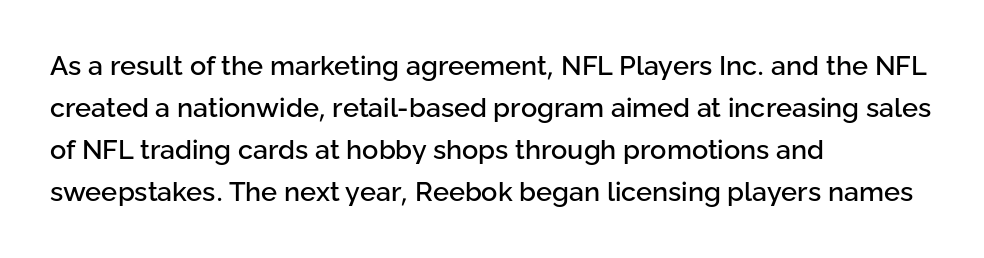
{"italic": "no", "underline": "no", "align": "left", "line_spacing": "normal", "line_spacing_ratio": 1.56, "letter_spacing": "normal", "letter_spacing_em": 0.0, "glyph_px": 27}
